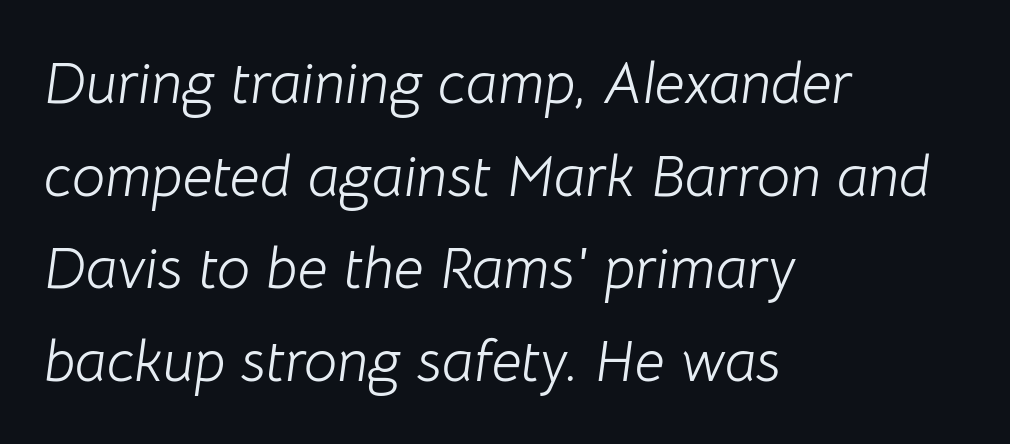
{"italic": "yes", "lean": "right", "slant_degrees": 8, "bold": "no", "weight": "light", "width": "normal", "stroke_contrast": "low", "x_height": "medium", "monospaced": "no", "underline": "no", "align": "left", "line_spacing": "normal", "line_spacing_ratio": 1.57, "letter_spacing": "normal", "letter_spacing_em": 0.0, "glyph_px": 59}
